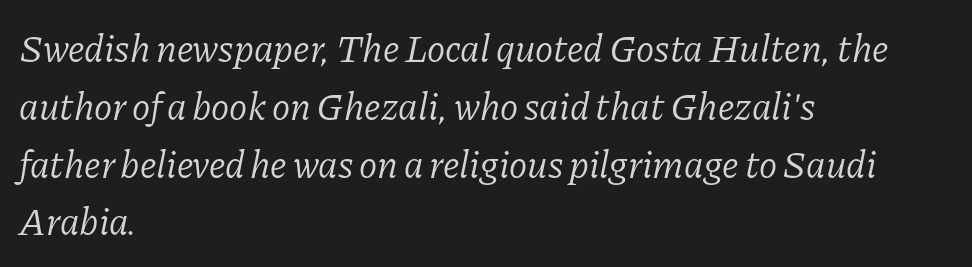
Q: Is the text bold? A: No.
Q: Is the text italic (slanted)? A: Yes, it leans right by about 11 degrees.
Q: Is the typeface a serif or a sans-serif typeface? A: Serif.
Q: Is the text underlined? A: No.
Q: How is the paragraph aligned? A: Left-aligned.
Q: Is the spacing between letters normal or unusually wide? A: Normal.
Q: Is the spacing between lines tight, normal or loose? A: Normal.
Q: Width (condensed, normal, or wide)? A: Normal.
Q: Stroke contrast? A: Low.
Q: x-height? A: Medium.
Q: Monospaced? A: No.
